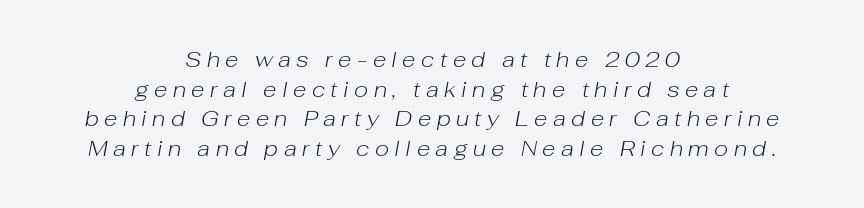
Q: Is the text bold? A: No.
Q: Is the text italic (slanted)? A: Yes, it leans right by about 10 degrees.
Q: Is the text underlined? A: No.
Q: How is the paragraph aligned? A: Centered.
Q: Is the spacing between letters normal or unusually wide? A: Unusually wide.
Q: Is the spacing between lines tight, normal or loose? A: Normal.
